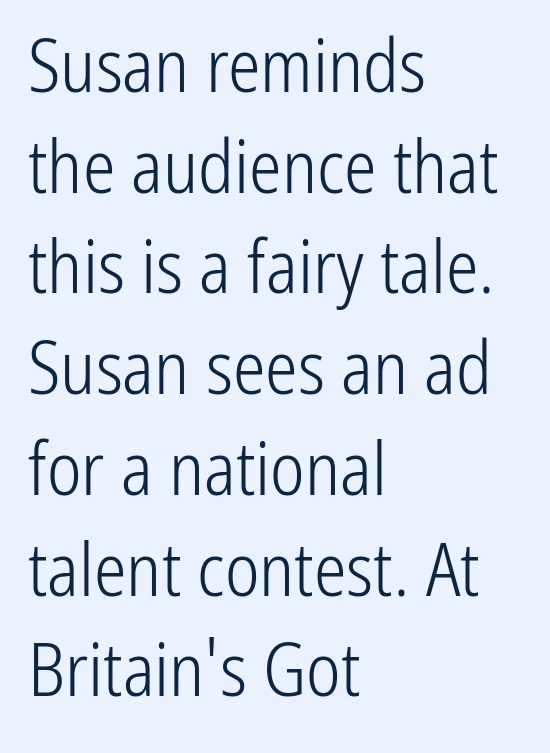
Horizontal alignment here is leftward, the default for most running prose. Weight class: somewhere from thin through regular. Inter-character spacing is left at the font's built-in metrics. This rendering employs a face without finishing strokes, i.e., a sans-serif. Posture: straight, roman, zero tilt. Letters rest on an invisible, unmarked baseline.
